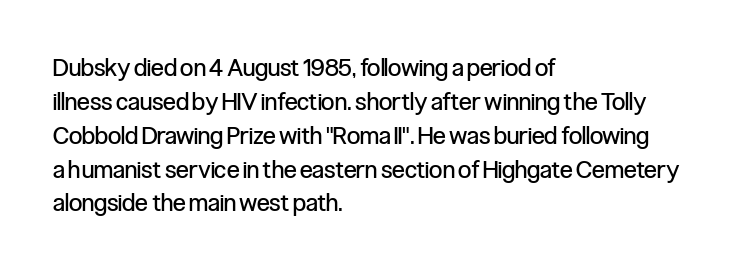
The image shows 24 px text type, upright; set left-aligned, normal line spacing (1.41x), normal letter spacing, not underlined.
